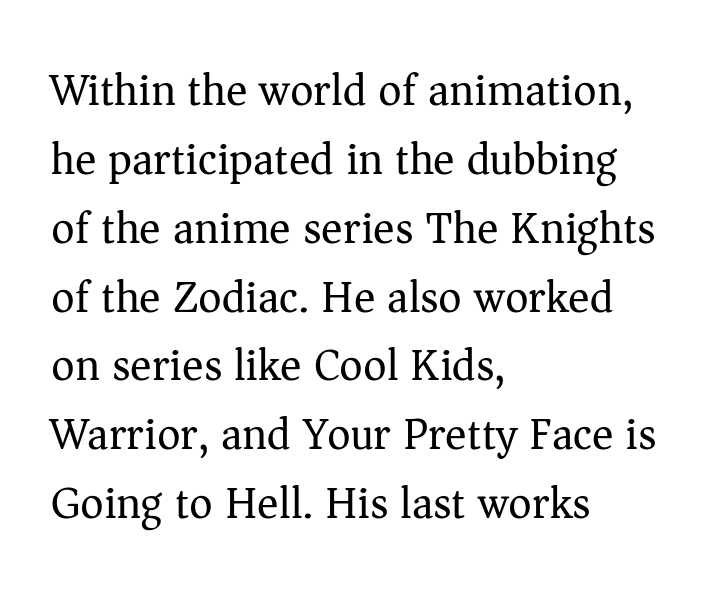
{"serif": "yes", "italic": "no", "bold": "no", "weight": "regular", "width": "normal", "stroke_contrast": "medium", "x_height": "medium", "monospaced": "no", "underline": "no", "align": "left", "line_spacing": "normal", "line_spacing_ratio": 1.53, "letter_spacing": "normal", "letter_spacing_em": 0.0, "glyph_px": 45}
